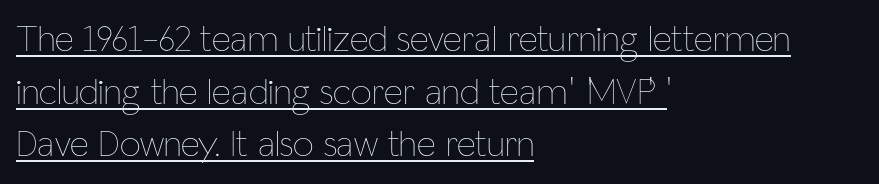
{"italic": "no", "bold": "no", "weight": "thin", "width": "condensed", "stroke_contrast": "low", "x_height": "medium", "monospaced": "no", "underline": "yes", "align": "left", "line_spacing": "normal", "line_spacing_ratio": 1.42, "letter_spacing": "normal", "letter_spacing_em": 0.0, "glyph_px": 37}
